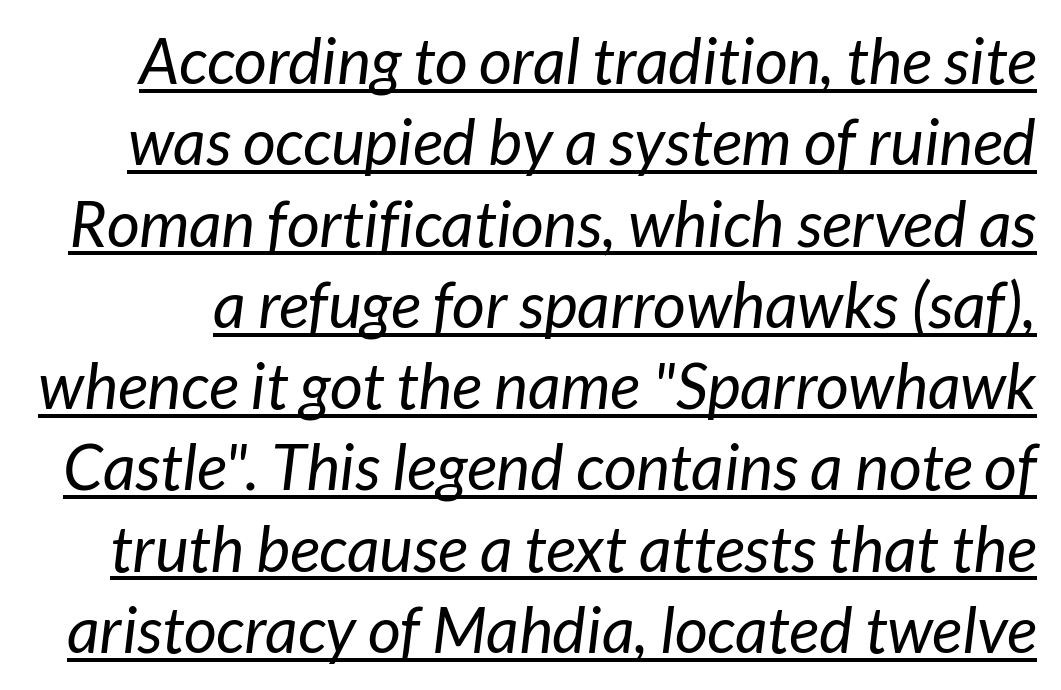
{"serif": "no", "bold": "no", "weight": "regular", "width": "normal", "stroke_contrast": "low", "x_height": "medium", "monospaced": "no", "underline": "yes", "line_spacing": "normal", "line_spacing_ratio": 1.27, "letter_spacing": "normal", "letter_spacing_em": 0.0, "glyph_px": 64}
